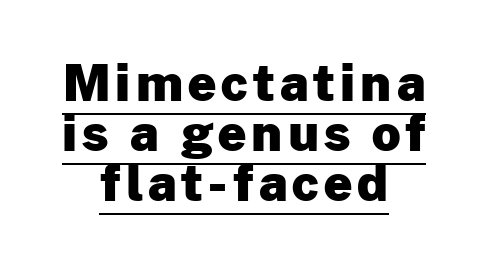
Q: Is the text bold? A: Yes.
Q: Is the text italic (slanted)? A: No, it is upright.
Q: Is the typeface a serif or a sans-serif typeface? A: Sans-serif.
Q: Is the text underlined? A: Yes.
Q: How is the paragraph aligned? A: Centered.
Q: Is the spacing between lines tight, normal or loose? A: Tight.
Q: Width (condensed, normal, or wide)? A: Normal.
Q: Stroke contrast? A: Low.
Q: x-height? A: Medium.
Q: Monospaced? A: No.
